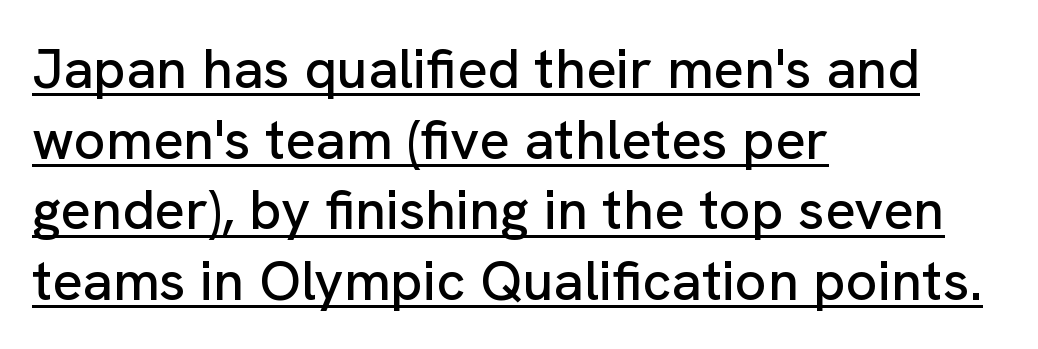
These lines stack with their left ends in a neat column. Line spacing here is normal. A sans-serif font was chosen for this passage. Each letter keeps its own natural width here, so spacing adapts to shape. Glance below the letters and you will spot a drawn line. Do the letters lean? They stand straight.
